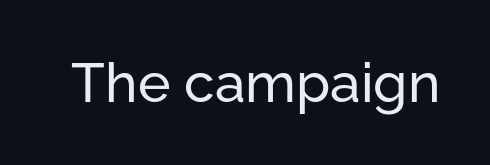
{"serif": "no", "italic": "no", "width": "normal", "stroke_contrast": "low", "x_height": "medium", "monospaced": "no", "underline": "no", "letter_spacing": "normal", "letter_spacing_em": 0.0, "glyph_px": 55}
